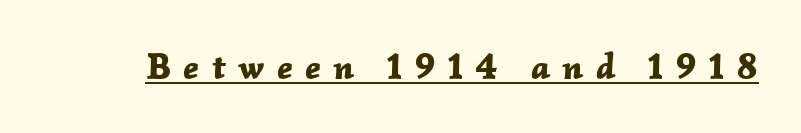
Q: Is the text bold? A: Yes.
Q: Is the text italic (slanted)? A: Yes, it leans right by about 2 degrees.
Q: Is the text underlined? A: Yes.
Q: Is the spacing between letters normal or unusually wide? A: Unusually wide.
Q: Width (condensed, normal, or wide)? A: Normal.
Q: Stroke contrast? A: Low.
Q: x-height? A: Medium.
Q: Monospaced? A: No.
